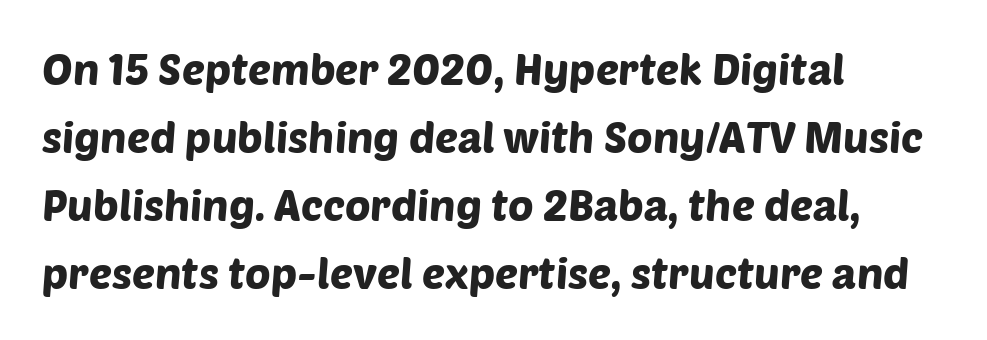
The image shows 43 px sans-serif type; set left-aligned, normal line spacing (1.58x), normal letter spacing, not underlined; low stroke contrast and a large x-height.
